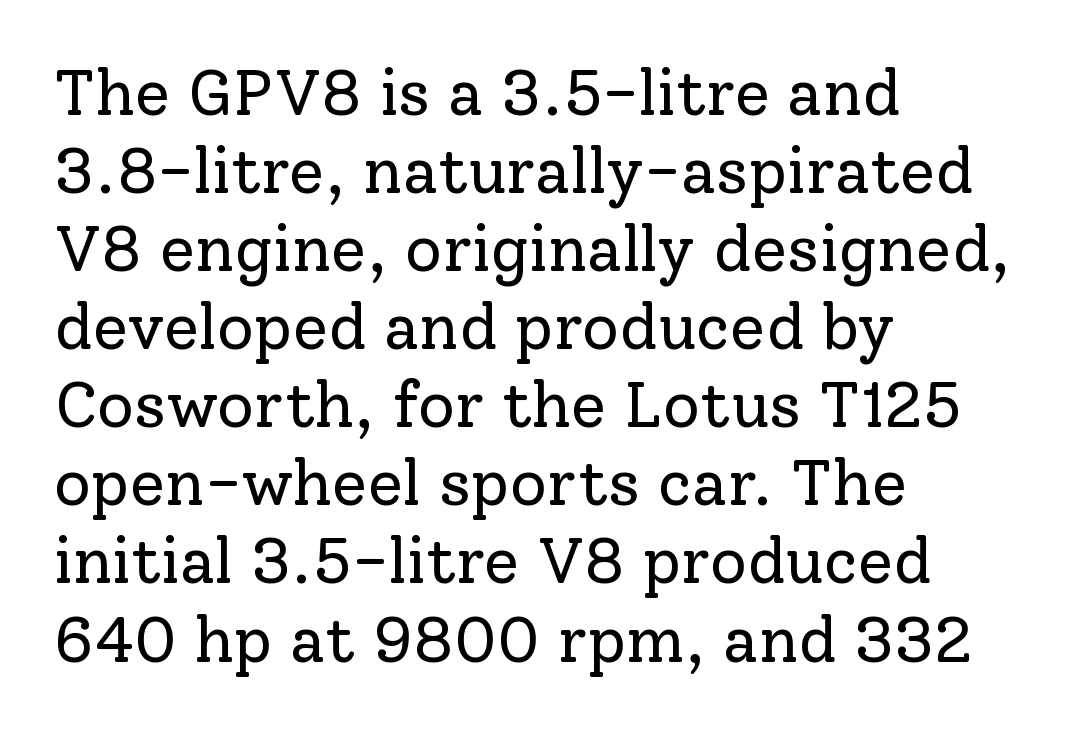
Each row of text sits above clean, open space. This sample has the flowing, uneven cadence of proportional lettering. On a weight scale, this lands at 450 or below. Line beginnings align vertically; line endings do not. Vertical strokes here are truly vertical.
